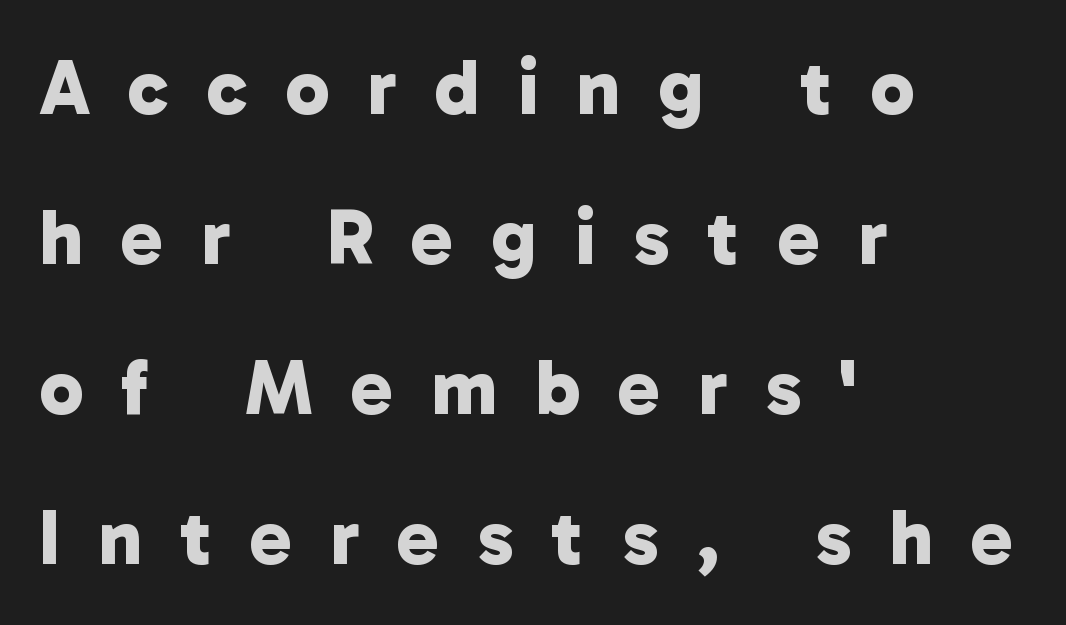
The image shows 79 px bold sans-serif type; set left-aligned, loose line spacing (1.9x), unusually wide letter spacing (+0.48 em), not underlined; low stroke contrast and a medium x-height.
